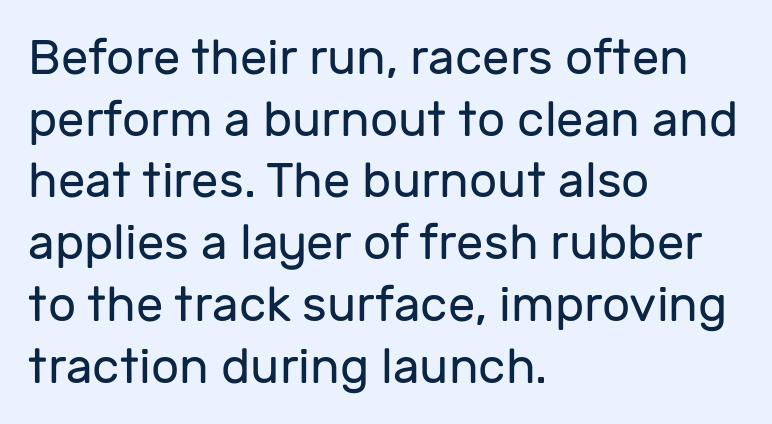
{"serif": "no", "italic": "no", "bold": "no", "weight": "regular", "width": "normal", "stroke_contrast": "low", "x_height": "medium", "monospaced": "no", "underline": "no", "align": "left", "line_spacing": "normal", "line_spacing_ratio": 1.26, "letter_spacing": "normal", "letter_spacing_em": 0.0, "glyph_px": 49}
